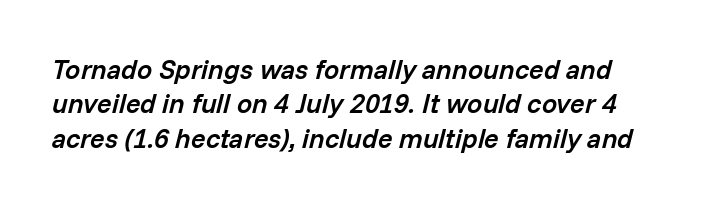
Q: Is the text bold? A: Semi-bold.
Q: Is the text italic (slanted)? A: Yes, it leans right by about 14 degrees.
Q: Is the text underlined? A: No.
Q: Is the spacing between letters normal or unusually wide? A: Normal.
Q: Is the spacing between lines tight, normal or loose? A: Normal.
